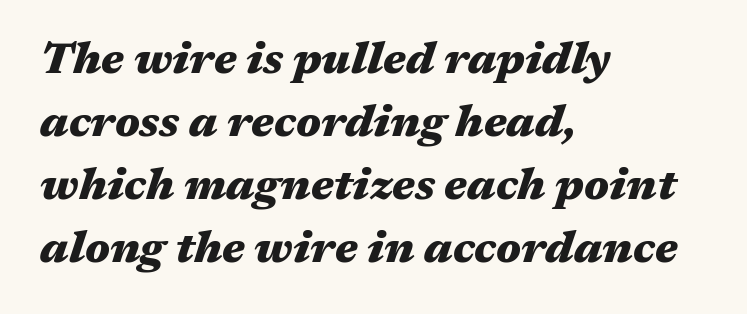
{"italic": "yes", "lean": "right", "slant_degrees": 17, "bold": "yes", "weight": "heavy", "width": "wide", "stroke_contrast": "medium", "x_height": "medium", "monospaced": "no", "underline": "no", "align": "left", "line_spacing": "normal", "line_spacing_ratio": 1.43, "letter_spacing": "normal", "letter_spacing_em": 0.0, "glyph_px": 44}
